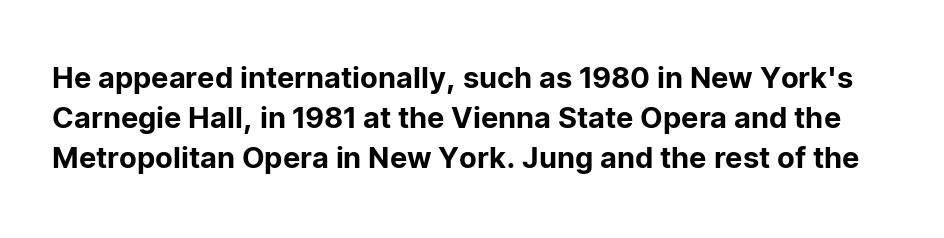
Each row of text sits above clean, open space. The letters stand upright; this is a roman face. Letterform terminals end flat and unadorned throughout the passage. Each word holds together tightly as a unit, with standard inter-letter gaps. The space between consecutive lines is moderate. Spacing verdict: proportional, widths tailored to each character.
